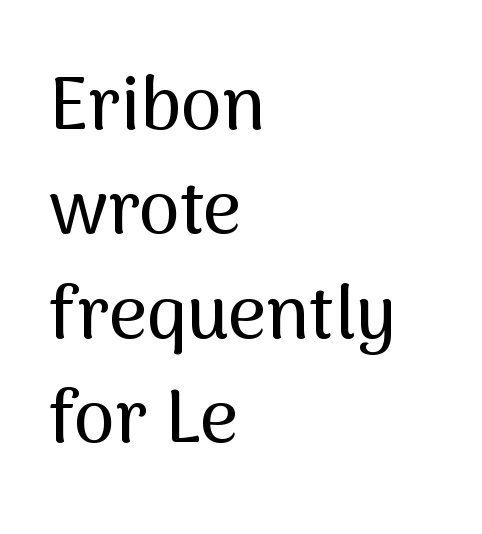
The image shows 74 px sans-serif type, upright; set left-aligned, normal line spacing (1.41x), normal letter spacing, not underlined; medium stroke contrast and a medium x-height.
